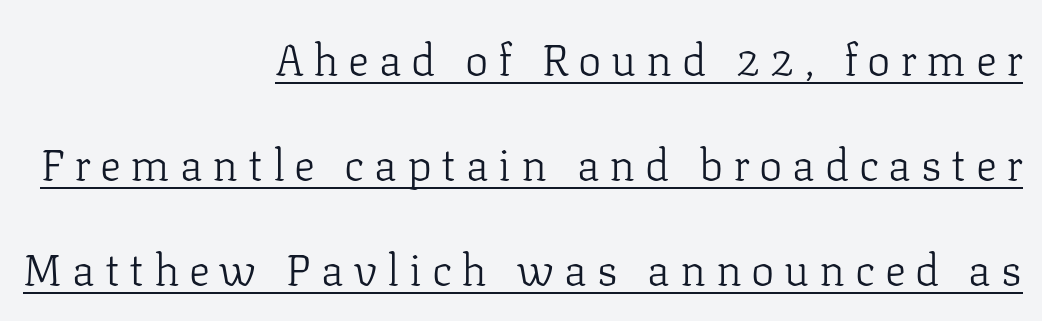
Q: Is the text bold? A: No.
Q: Is the text italic (slanted)? A: No, it is upright.
Q: Is the typeface a serif or a sans-serif typeface? A: Serif.
Q: Is the text underlined? A: Yes.
Q: How is the paragraph aligned? A: Right-aligned.
Q: Is the spacing between letters normal or unusually wide? A: Unusually wide.
Q: Is the spacing between lines tight, normal or loose? A: Loose.
Q: Width (condensed, normal, or wide)? A: Normal.
Q: Stroke contrast? A: Low.
Q: x-height? A: Medium.
Q: Monospaced? A: No.
